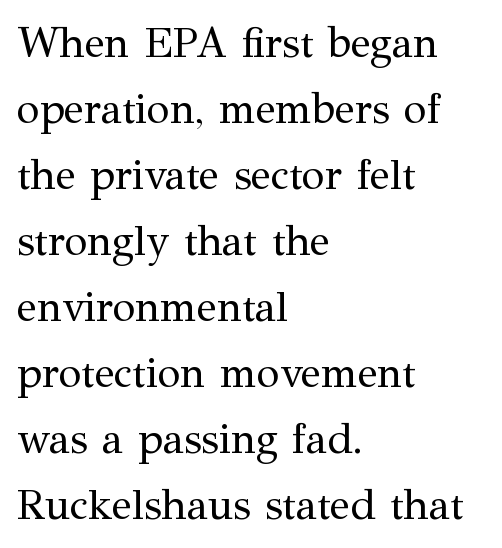
Q: Is the text bold? A: No.
Q: Is the text italic (slanted)? A: No, it is upright.
Q: Is the typeface a serif or a sans-serif typeface? A: Serif.
Q: Is the text underlined? A: No.
Q: How is the paragraph aligned? A: Left-aligned.
Q: Is the spacing between letters normal or unusually wide? A: Normal.
Q: Is the spacing between lines tight, normal or loose? A: Normal.
Q: Width (condensed, normal, or wide)? A: Normal.
Q: Stroke contrast? A: Medium.
Q: x-height? A: Medium.
Q: Monospaced? A: No.
